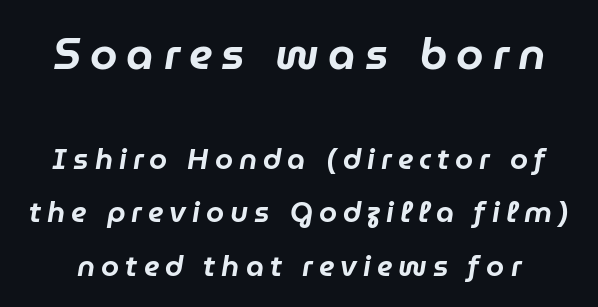
The text carries the slant typical of an italic or oblique font. The face used here is rendered with a markedly widened letterfit. Clear beneath every line of the passage. Here the designer chose a conventional face with non-uniform glyph widths. The composition opens big and finishes small.
